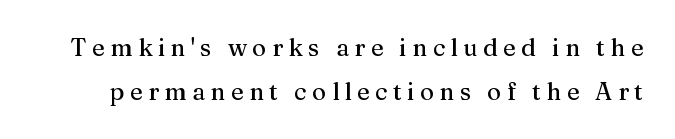
{"italic": "no", "underline": "no", "line_spacing_ratio": 1.83, "letter_spacing": "wide", "letter_spacing_em": 0.23, "glyph_px": 24}
